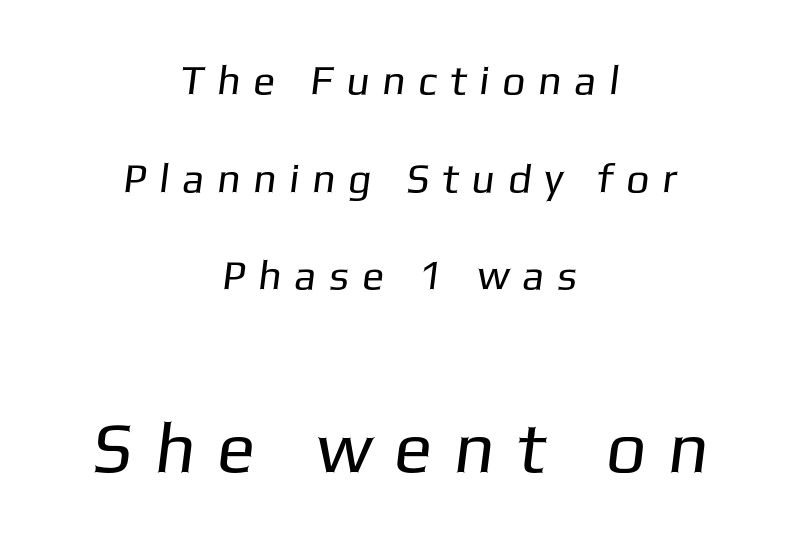
The image shows 71 px regular-weight sans-serif type; set centered, loose line spacing (2.38x), unusually wide letter spacing (+0.31 em), not underlined; the second (bottom) block is 1.73x larger; low stroke contrast and a medium x-height.
